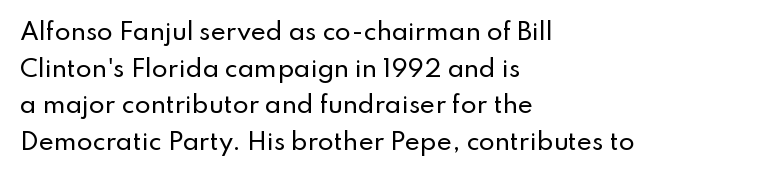
{"italic": "no", "underline": "no", "align": "left", "line_spacing": "normal", "line_spacing_ratio": 1.59, "letter_spacing": "normal", "letter_spacing_em": 0.0, "glyph_px": 23}
